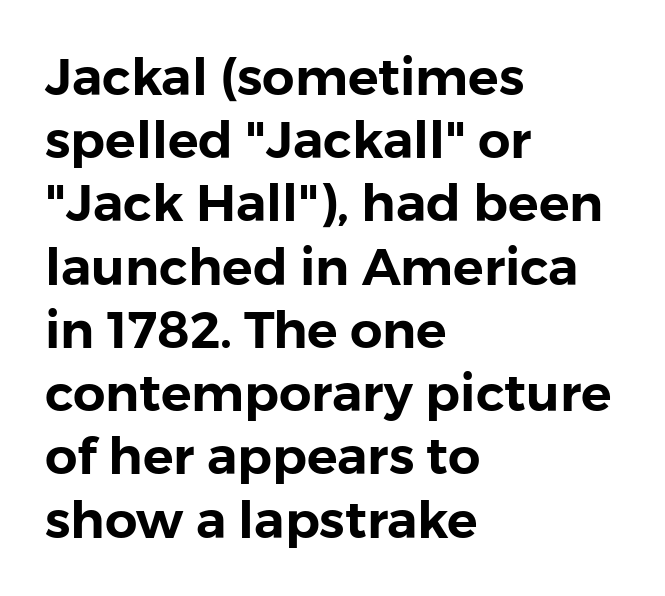
Q: Is the text italic (slanted)? A: No, it is upright.
Q: Is the typeface a serif or a sans-serif typeface? A: Sans-serif.
Q: Is the text underlined? A: No.
Q: How is the paragraph aligned? A: Left-aligned.
Q: Is the spacing between letters normal or unusually wide? A: Normal.
Q: Width (condensed, normal, or wide)? A: Normal.
Q: Stroke contrast? A: Low.
Q: x-height? A: Medium.
Q: Monospaced? A: No.
